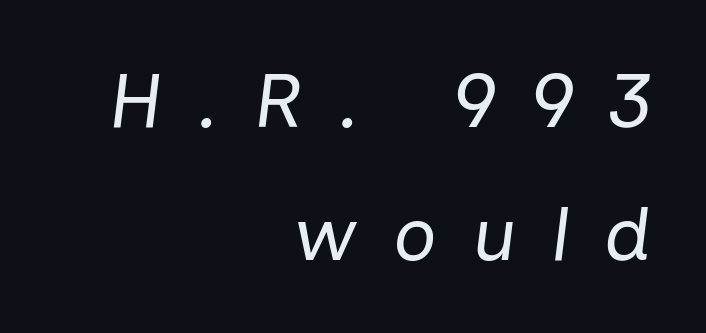
The space beneath each line is pristine and unruled. Nothing heavy about these letters — not bold at all. Horizontally, the lines are justified to the trailing edge only. Quick note: italic.
